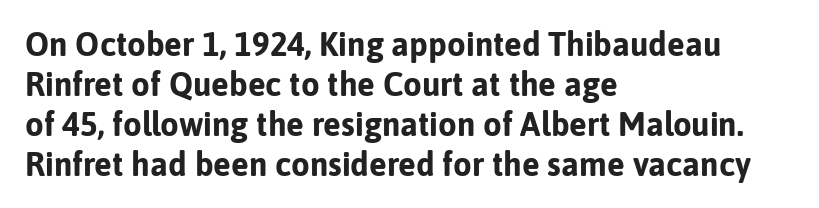
{"serif": "no", "italic": "no", "bold": "yes", "weight": "bold", "width": "normal", "stroke_contrast": "low", "x_height": "medium", "monospaced": "no", "underline": "no", "align": "left", "line_spacing_ratio": 1.21, "letter_spacing": "normal", "letter_spacing_em": 0.0, "glyph_px": 33}
